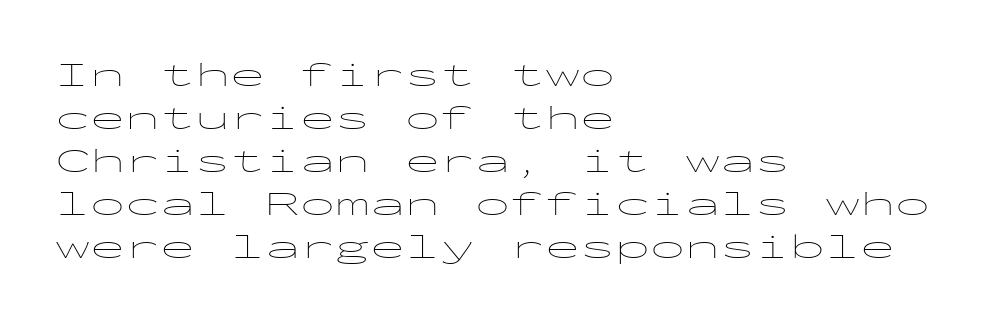
Look at the bottom of the vertical strokes: they stop flat, with no serifs. Is the letter spacing exaggerated? No — it looks like the ordinary default. Every stem runs plumb, perpendicular to the baseline. You could count columns in this text — the font is strictly monospaced. Line starts are locked; line ends wander.
